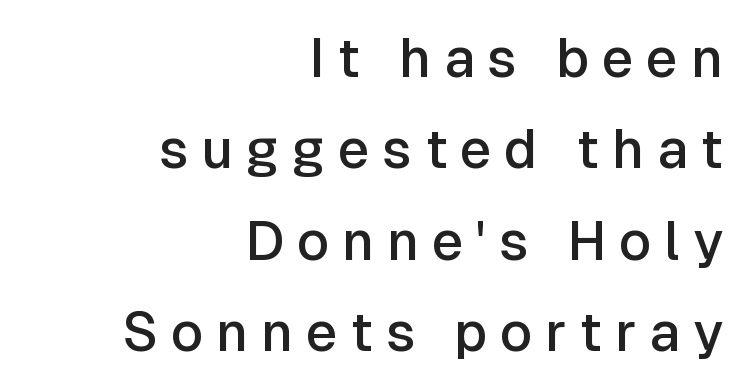
{"serif": "no", "italic": "no", "bold": "semi", "weight": "semibold", "width": "normal", "stroke_contrast": "low", "x_height": "medium", "monospaced": "no", "underline": "no", "align": "right", "line_spacing": "normal", "line_spacing_ratio": 1.66, "letter_spacing": "wide", "letter_spacing_em": 0.23, "glyph_px": 55}
